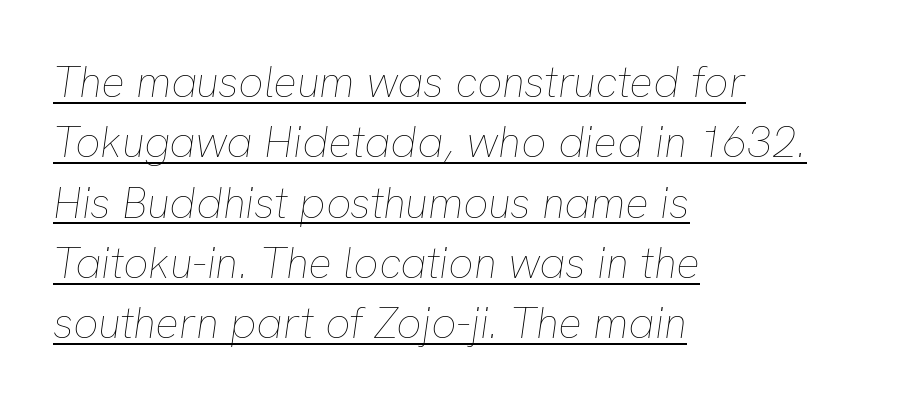
Q: Is the text bold? A: No.
Q: Is the text italic (slanted)? A: Yes, it leans right by about 8 degrees.
Q: Is the text underlined? A: Yes.
Q: How is the paragraph aligned? A: Left-aligned.
Q: Is the spacing between letters normal or unusually wide? A: Normal.
Q: Is the spacing between lines tight, normal or loose? A: Normal.
Q: Width (condensed, normal, or wide)? A: Normal.
Q: Stroke contrast? A: Low.
Q: x-height? A: Medium.
Q: Monospaced? A: No.
